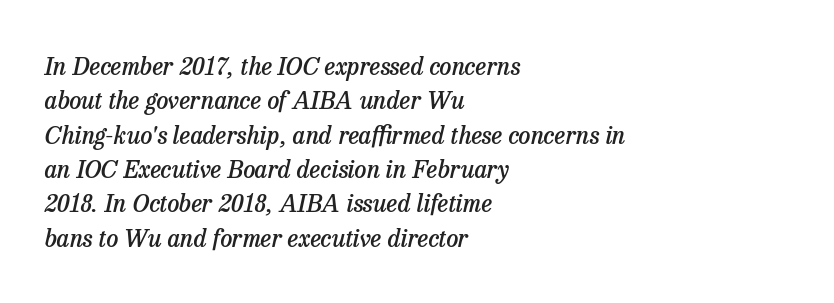
The space beneath each line is pristine and unruled. In terms of posture, this sample is oblique. What's the leading like? Ordinary, nothing unusual. Words appear dense and cohesive because spacing is normal.
